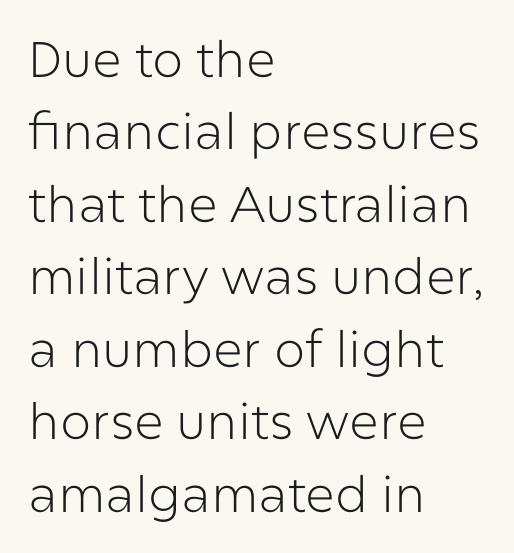
{"serif": "no", "italic": "no", "bold": "no", "weight": "light", "width": "normal", "stroke_contrast": "low", "x_height": "medium", "monospaced": "no", "underline": "no", "align": "left", "line_spacing": "normal", "line_spacing_ratio": 1.45, "letter_spacing": "normal", "letter_spacing_em": 0.0, "glyph_px": 50}
